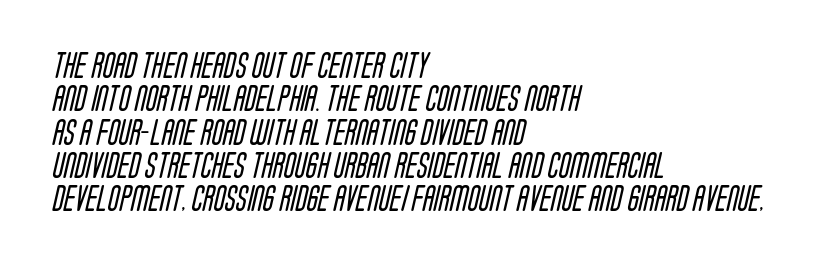
Q: Is the text bold? A: No.
Q: Is the text underlined? A: No.
Q: How is the paragraph aligned? A: Left-aligned.
Q: Is the spacing between letters normal or unusually wide? A: Normal.
Q: Is the spacing between lines tight, normal or loose? A: Normal.
